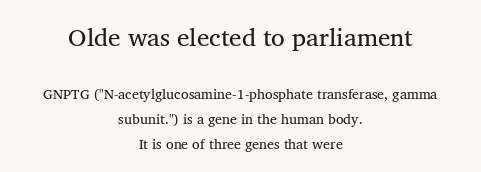
Here the first block reads like a headline and the second like body copy. Decoration check: the copy has no underline. Visually the block forms a symmetrical silhouette, jagged on both flanks. The type is set solid horizontally, with unmodified tracking. Bold? No — there's no thickening of the strokes.
